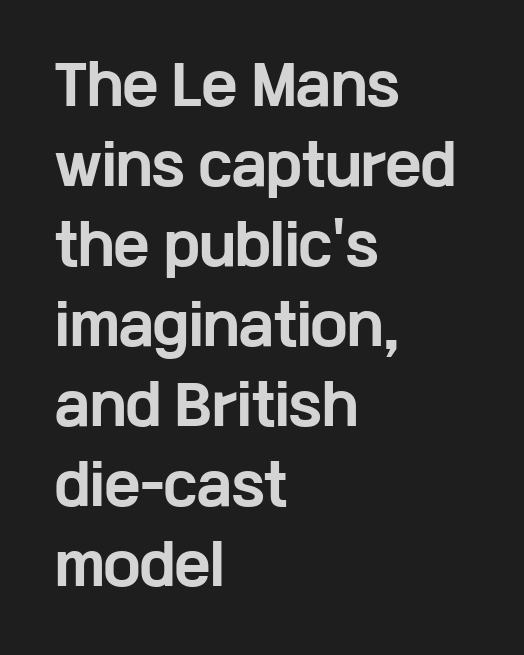
Q: Is the text bold? A: Yes.
Q: Is the text italic (slanted)? A: No, it is upright.
Q: Is the typeface a serif or a sans-serif typeface? A: Sans-serif.
Q: Is the text underlined? A: No.
Q: How is the paragraph aligned? A: Left-aligned.
Q: Is the spacing between letters normal or unusually wide? A: Normal.
Q: Is the spacing between lines tight, normal or loose? A: Normal.
Q: Width (condensed, normal, or wide)? A: Wide.
Q: Stroke contrast? A: Low.
Q: x-height? A: Medium.
Q: Monospaced? A: No.
